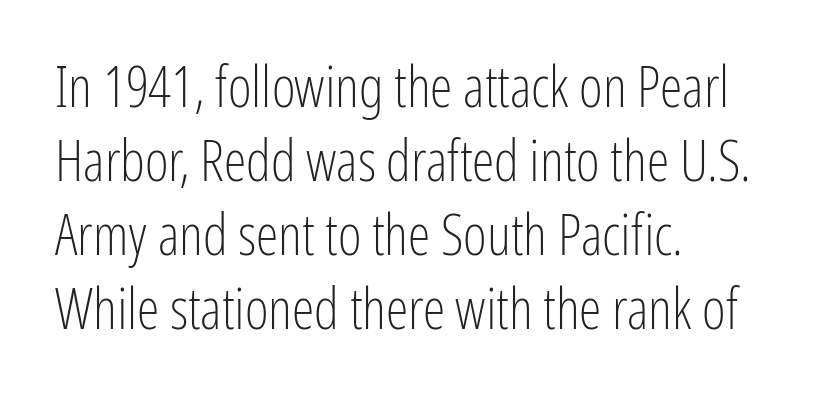
{"serif": "no", "italic": "no", "bold": "no", "weight": "light", "width": "condensed", "stroke_contrast": "low", "x_height": "medium", "monospaced": "no", "underline": "no", "align": "left", "line_spacing": "normal", "line_spacing_ratio": 1.3, "letter_spacing": "normal", "letter_spacing_em": 0.0, "glyph_px": 57}
